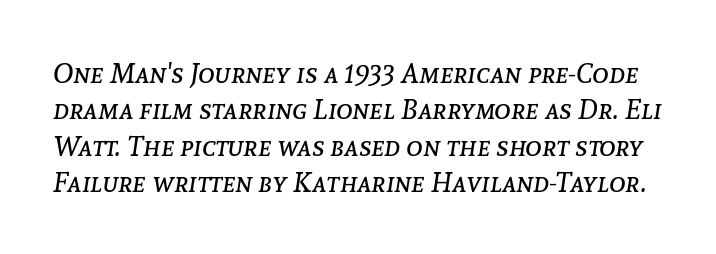
Q: Is the text bold? A: No.
Q: Is the text italic (slanted)? A: Yes, it leans right by about 8 degrees.
Q: Is the text underlined? A: No.
Q: Is the spacing between letters normal or unusually wide? A: Normal.
Q: Is the spacing between lines tight, normal or loose? A: Normal.
Q: Width (condensed, normal, or wide)? A: Normal.
Q: Stroke contrast? A: Low.
Q: x-height? A: Medium.
Q: Monospaced? A: No.
